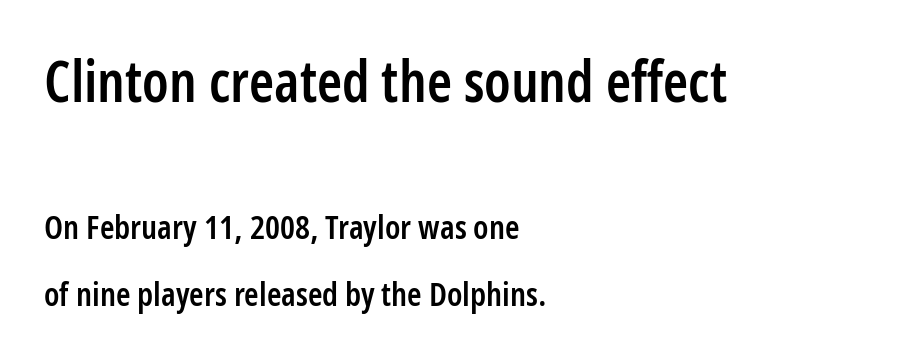
Q: Is the text bold? A: Semi-bold.
Q: Is the text italic (slanted)? A: No, it is upright.
Q: Is the typeface a serif or a sans-serif typeface? A: Sans-serif.
Q: Is the text underlined? A: No.
Q: How is the paragraph aligned? A: Left-aligned.
Q: Is the spacing between letters normal or unusually wide? A: Normal.
Q: Is the spacing between lines tight, normal or loose? A: Loose.
Q: Which block of text is set in a larger size, the first (top) or the second (bottom)? A: The first (top) one.
Q: Width (condensed, normal, or wide)? A: Condensed.
Q: Stroke contrast? A: Low.
Q: x-height? A: Medium.
Q: Monospaced? A: No.
